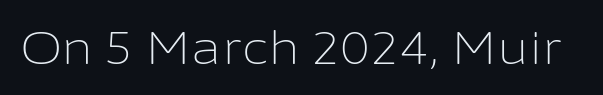
The image shows 46 px light sans-serif type, upright; set normal letter spacing, not underlined; low stroke contrast and a medium x-height.
